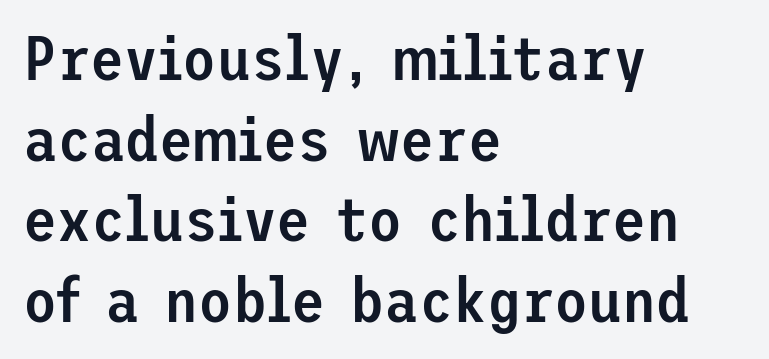
Q: Is the text bold? A: Semi-bold.
Q: Is the text italic (slanted)? A: No, it is upright.
Q: Is the typeface a serif or a sans-serif typeface? A: Sans-serif.
Q: Is the text underlined? A: No.
Q: How is the paragraph aligned? A: Left-aligned.
Q: Is the spacing between letters normal or unusually wide? A: Normal.
Q: Is the spacing between lines tight, normal or loose? A: Normal.
Q: Width (condensed, normal, or wide)? A: Normal.
Q: Stroke contrast? A: Low.
Q: x-height? A: Medium.
